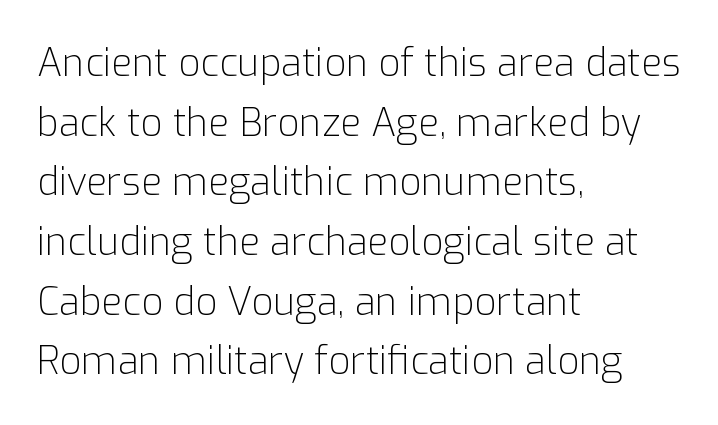
The face used here is proportionally spaced, like ordinary book or web type. The strokes are not fattened; the text isn't bold. The letterforms sit shoulder to shoulder at normal distance. Line beginnings align vertically; line endings do not. Italic: no, the glyphs are upright roman. Interline gaps are of average width in this sample.
